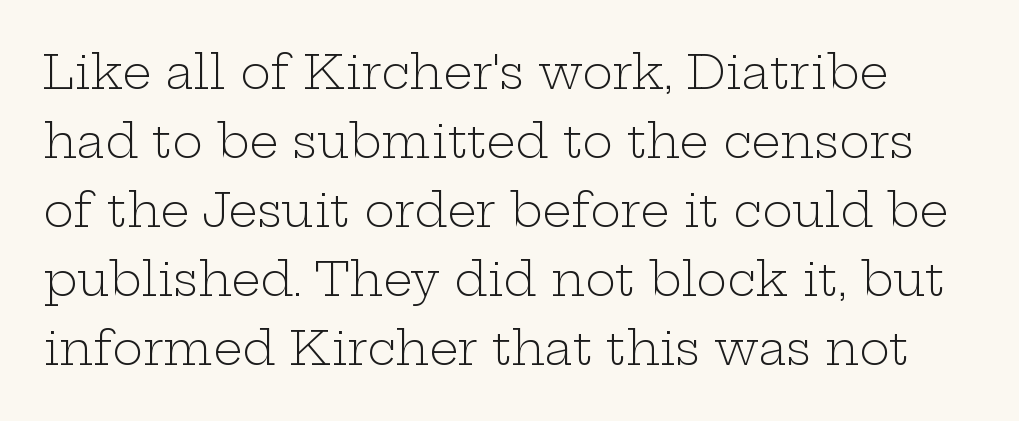
Is there much room between lines? A standard amount, neither cramped nor airy. Is this a heavy cut? Hardly; it is regular or lighter. The face used here is proportionally spaced, like ordinary book or web type. Quick note: underline off.
